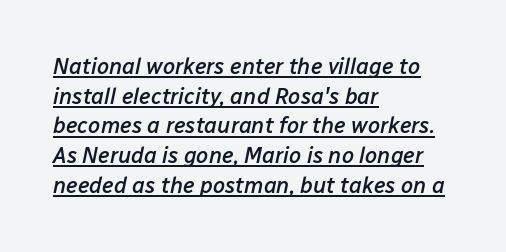
The image shows 22 px text type, italic (leaning right); set left-aligned, normal line spacing (1.35x), normal letter spacing, underlined.
